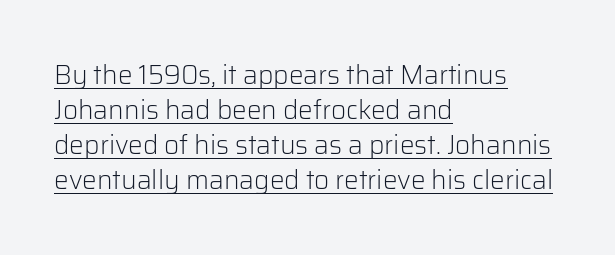
The image shows 26 px text type, upright; set left-aligned, normal line spacing (1.34x), normal letter spacing, underlined.
